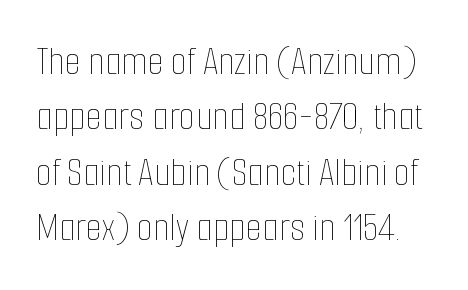
Q: Is the text bold? A: No.
Q: Is the text italic (slanted)? A: No, it is upright.
Q: Is the text underlined? A: No.
Q: Is the spacing between letters normal or unusually wide? A: Normal.
Q: Is the spacing between lines tight, normal or loose? A: Normal.
Q: Width (condensed, normal, or wide)? A: Condensed.
Q: Stroke contrast? A: Low.
Q: x-height? A: Medium.
Q: Monospaced? A: No.
